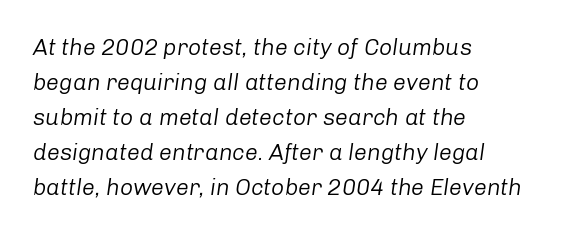
Q: Is the text bold? A: No.
Q: Is the text italic (slanted)? A: Yes, it leans right by about 8 degrees.
Q: Is the text underlined? A: No.
Q: How is the paragraph aligned? A: Left-aligned.
Q: Is the spacing between letters normal or unusually wide? A: Normal.
Q: Is the spacing between lines tight, normal or loose? A: Normal.
